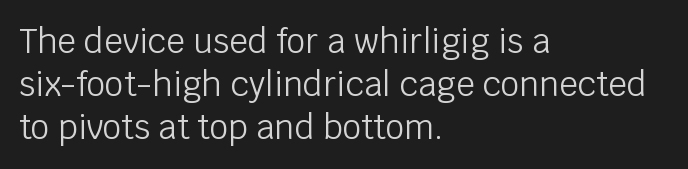
The image shows 33 px light sans-serif type, upright; set left-aligned, normal line spacing (1.31x), normal letter spacing, not underlined; low stroke contrast and a large x-height.
